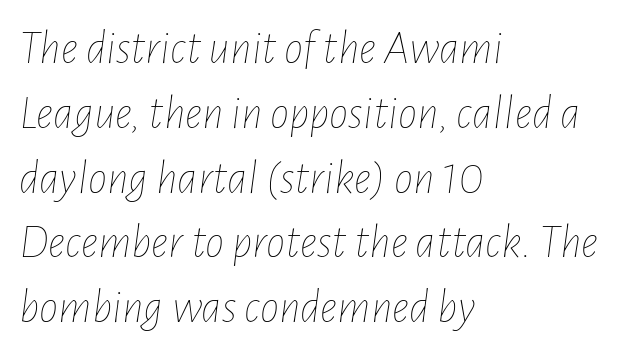
Q: Is the text bold? A: No.
Q: Is the text italic (slanted)? A: Yes, it leans right by about 7 degrees.
Q: Is the text underlined? A: No.
Q: How is the paragraph aligned? A: Left-aligned.
Q: Is the spacing between letters normal or unusually wide? A: Normal.
Q: Is the spacing between lines tight, normal or loose? A: Normal.
Q: Width (condensed, normal, or wide)? A: Condensed.
Q: Stroke contrast? A: Low.
Q: x-height? A: Medium.
Q: Monospaced? A: No.
